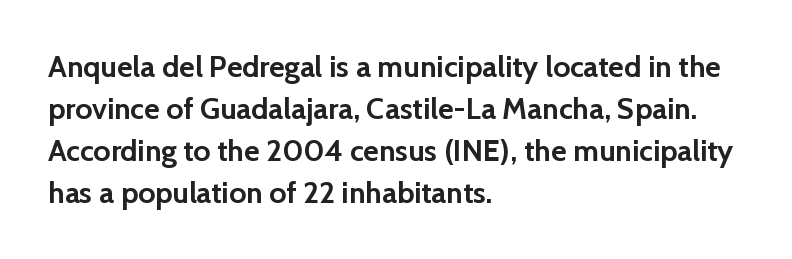
Character widths vary here, with narrow letters taking less room than wide ones. Is there any slant? The stems are plumb. Teacher's note: observe the even left margin — that is flush-left alignment. Summary of vertical rhythm: regular, with standard interline spacing. Plenty of ink on the page — the face is bold. Glance below the letters and you will spot only blank space.
